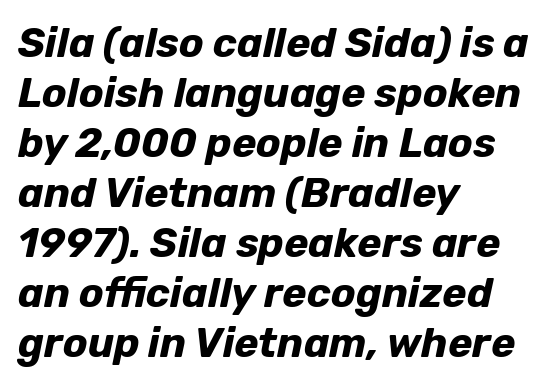
Stroke thickness is high; the sample reads as a true bold. The paragraph has a hard left edge and a soft right edge. Is this a fixed-width face? No — the glyphs have proportional, varying widths. The font's italic variant was chosen for this text.
